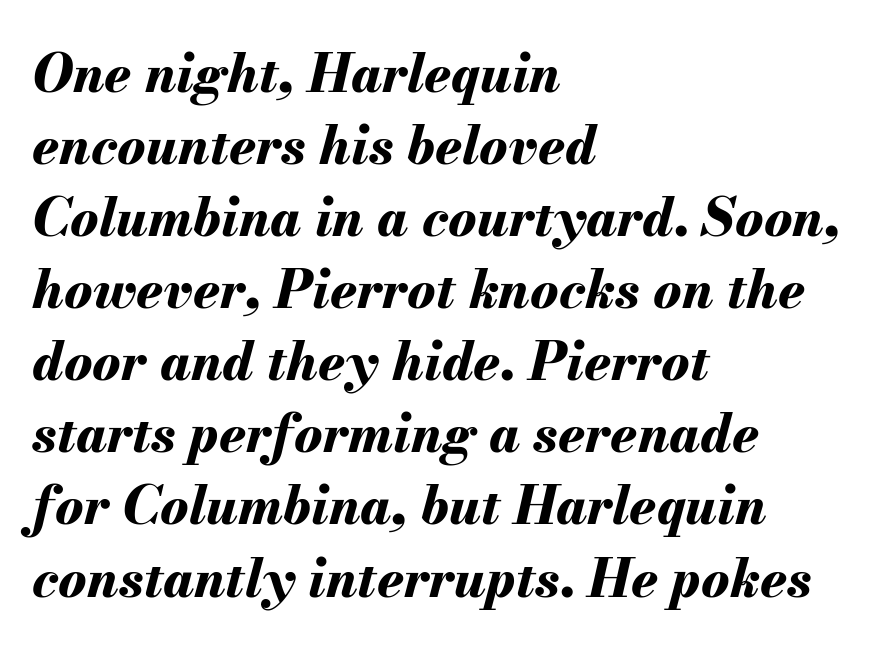
{"italic": "yes", "lean": "right", "slant_degrees": 13, "bold": "yes", "weight": "bold", "width": "normal", "stroke_contrast": "medium", "x_height": "small", "monospaced": "no", "underline": "no", "align": "left", "line_spacing": "normal", "line_spacing_ratio": 1.36, "letter_spacing": "normal", "letter_spacing_em": 0.0, "glyph_px": 53}
